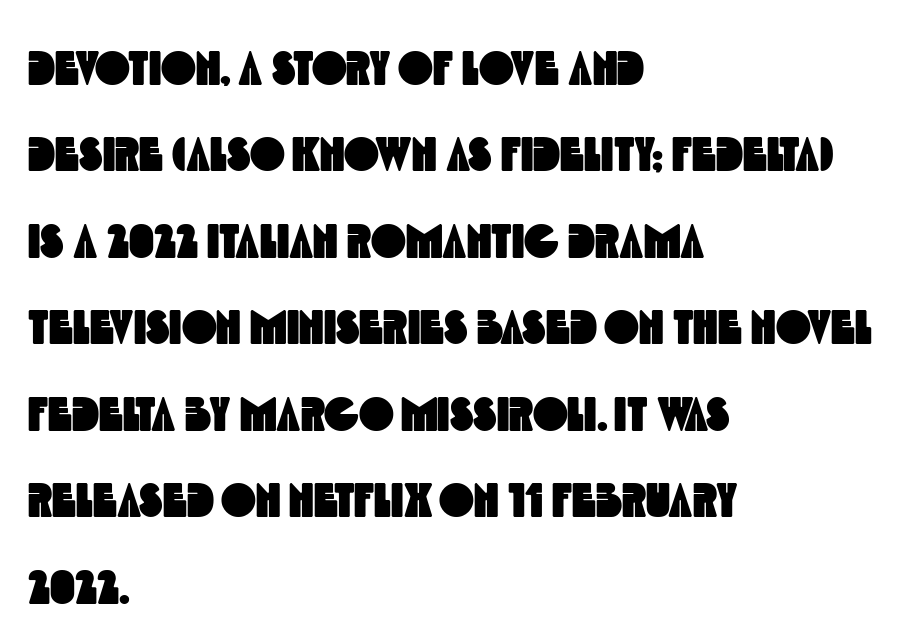
Nobody touched the tracking dial on this one. A clean baseline with only descenders dipping below it. The rendering anchors every line to the left-hand side. Think of a printed novel: that variable character pitch is what you see here. Typographically, this falls in the sans-serif category.
